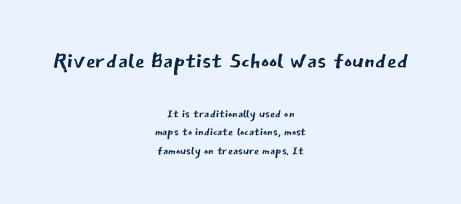
The image shows 31 px regular-weight sans-serif type, upright; set centered, tight line spacing (1.14x), normal letter spacing, not underlined; the first (top) block is 1.94x larger; low stroke contrast and a medium x-height.
